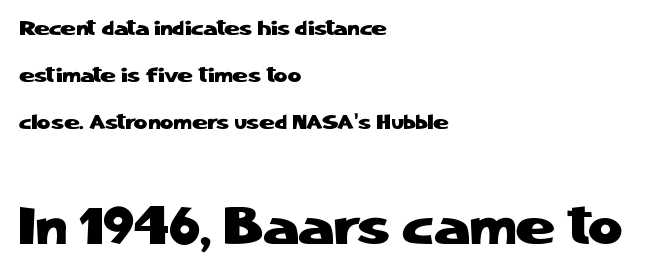
Q: Is the text italic (slanted)? A: No, it is upright.
Q: Is the typeface a serif or a sans-serif typeface? A: Sans-serif.
Q: Is the text underlined? A: No.
Q: How is the paragraph aligned? A: Left-aligned.
Q: Is the spacing between letters normal or unusually wide? A: Normal.
Q: Is the spacing between lines tight, normal or loose? A: Loose.
Q: Which block of text is set in a larger size, the first (top) or the second (bottom)? A: The second (bottom) one.
Q: Width (condensed, normal, or wide)? A: Normal.
Q: Stroke contrast? A: Low.
Q: x-height? A: Medium.
Q: Monospaced? A: No.
